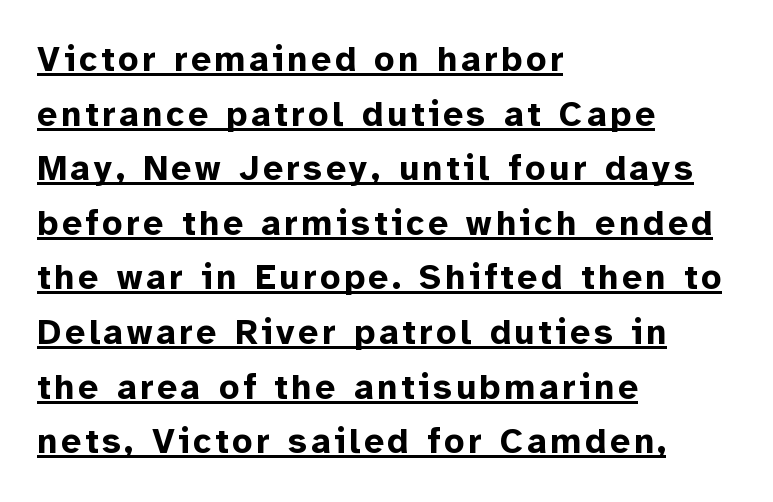
Character widths vary here, with narrow letters taking less room than wide ones. Which margin do the lines hug? The left one — the right edge is uneven. The axis of the letterforms is exactly vertical. The rendered words wear a rule along their underside.
